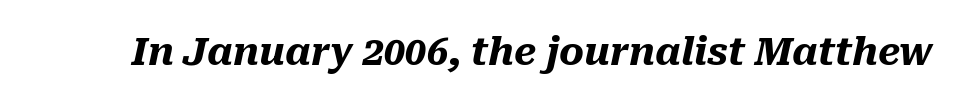
Q: Is the text bold? A: Yes.
Q: Is the text italic (slanted)? A: Yes, it leans right by about 10 degrees.
Q: Is the text underlined? A: No.
Q: Is the spacing between letters normal or unusually wide? A: Normal.
Q: Width (condensed, normal, or wide)? A: Normal.
Q: Stroke contrast? A: Medium.
Q: x-height? A: Medium.
Q: Monospaced? A: No.
